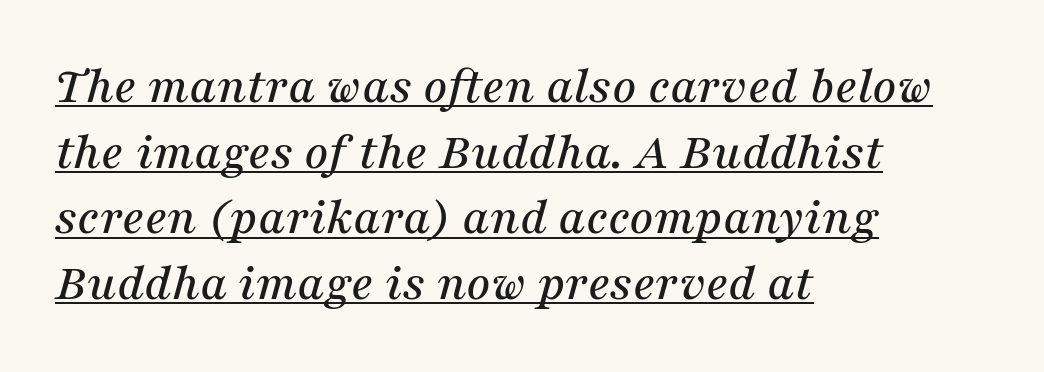
Spacing verdict: proportional, widths tailored to each character. Alignment: flush left. This sample carries an underscore along the baseline area. Would a proofreader flag this as italicized? Yes. Here the glyphs are tracked normally, forming tight word shapes.
